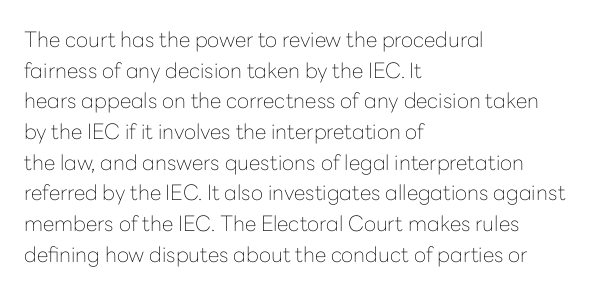
The image shows 21 px text type, upright; set left-aligned, normal line spacing (1.46x), normal letter spacing, not underlined.
